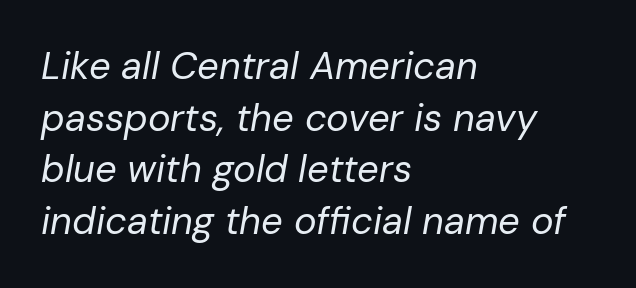
The line-height multiplier appears to be the usual default. Horizontal alignment here is leftward, the default for most running prose. Looking at the ascenders, they clearly lean. Nobody touched the tracking dial on this one.
